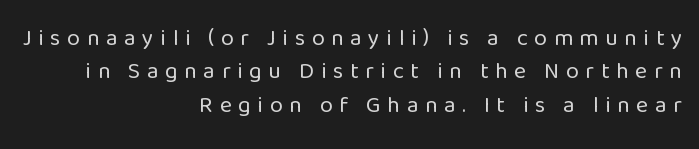
{"italic": "no", "bold": "no", "underline": "no", "align": "right", "line_spacing": "normal", "line_spacing_ratio": 1.45, "letter_spacing": "wide", "letter_spacing_em": 0.29, "glyph_px": 23}
